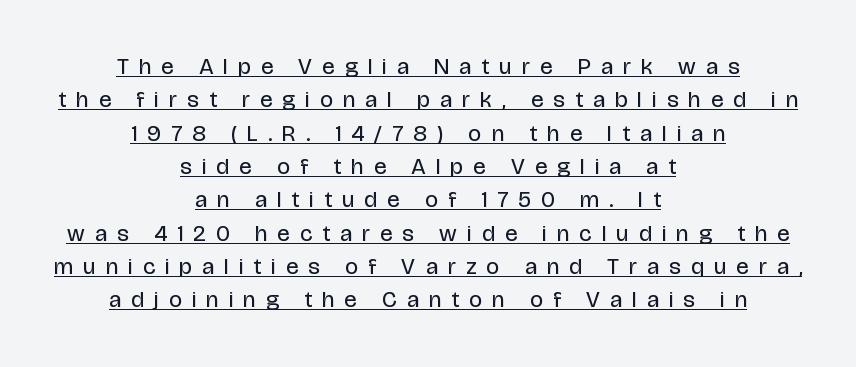
A centered setting, common on invitations and titles, is used for this passage. The letterforms sit at book weight or below. Notice how the stems are strictly vertical — no italics here. Interline gaps are of average width in this sample.
